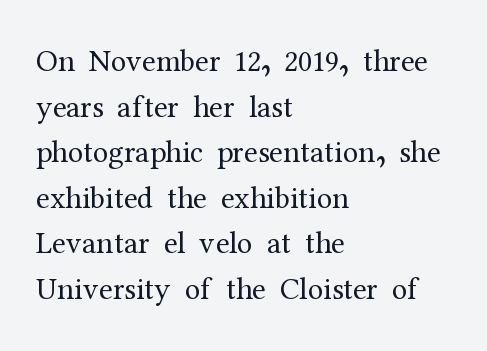
Q: Is the text bold? A: No.
Q: Is the text italic (slanted)? A: No, it is upright.
Q: Is the typeface a serif or a sans-serif typeface? A: Serif.
Q: Is the text underlined? A: No.
Q: How is the paragraph aligned? A: Left-aligned.
Q: Is the spacing between letters normal or unusually wide? A: Normal.
Q: Is the spacing between lines tight, normal or loose? A: Normal.
Q: Width (condensed, normal, or wide)? A: Normal.
Q: Stroke contrast? A: Medium.
Q: x-height? A: Medium.
Q: Monospaced? A: No.
